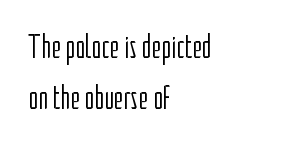
Q: Is the text bold? A: No.
Q: Is the text italic (slanted)? A: No, it is upright.
Q: Is the typeface a serif or a sans-serif typeface? A: Sans-serif.
Q: Is the text underlined? A: No.
Q: How is the paragraph aligned? A: Left-aligned.
Q: Is the spacing between letters normal or unusually wide? A: Normal.
Q: Is the spacing between lines tight, normal or loose? A: Normal.
Q: Width (condensed, normal, or wide)? A: Condensed.
Q: Stroke contrast? A: Low.
Q: x-height? A: Medium.
Q: Monospaced? A: No.
